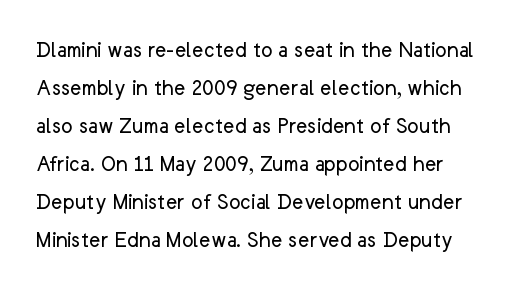
Caption: standard tracking, unaltered. How would I describe the line gaps? Plain and ordinary. Notice how the stems are strictly vertical — no italics here. The typeface has the unassuming heft of standard copy or less. The lines are quadded left.
